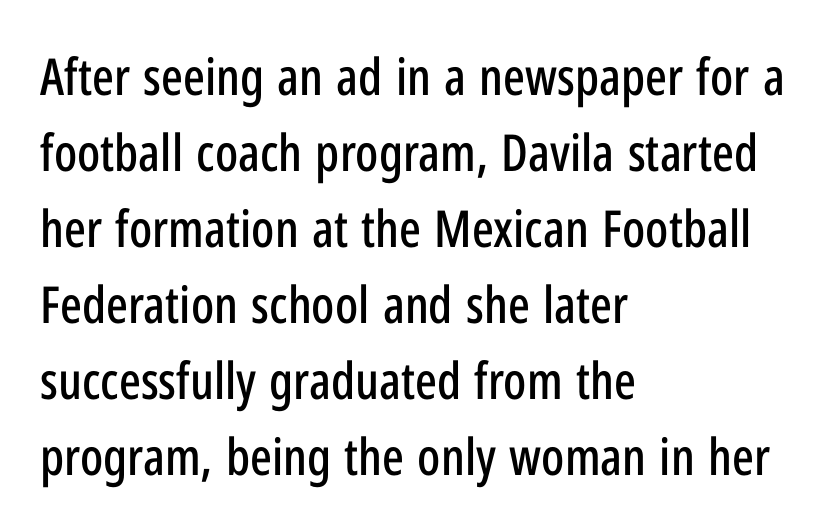
The image shows 51 px condensed sans-serif type, upright; set left-aligned, normal line spacing (1.49x), normal letter spacing, not underlined; low stroke contrast and a medium x-height.
